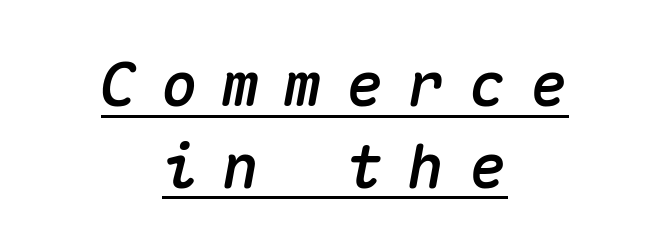
The rendering uses typewriter-style spacing with identical character cells. These lines have a slow, spaced-out rhythm from letter to letter. Casual observation: everything's sitting right in the middle. Notice how a bar underscores the lettering throughout.
